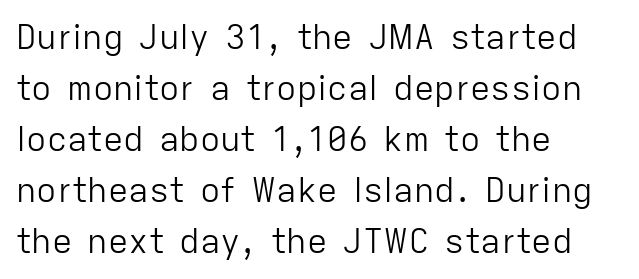
Q: Is the text bold? A: No.
Q: Is the text italic (slanted)? A: No, it is upright.
Q: Is the typeface a serif or a sans-serif typeface? A: Sans-serif.
Q: Is the text underlined? A: No.
Q: How is the paragraph aligned? A: Left-aligned.
Q: Is the spacing between letters normal or unusually wide? A: Normal.
Q: Is the spacing between lines tight, normal or loose? A: Normal.
Q: Width (condensed, normal, or wide)? A: Normal.
Q: Stroke contrast? A: Low.
Q: x-height? A: Medium.
Q: Monospaced? A: No.
